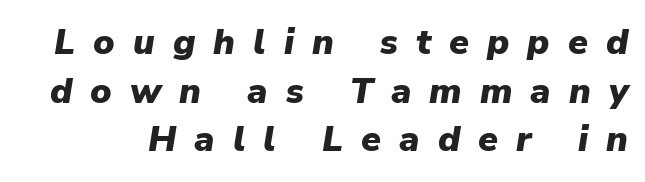
{"italic": "yes", "lean": "right", "slant_degrees": 9, "bold": "yes", "weight": "heavy", "width": "normal", "stroke_contrast": "low", "x_height": "medium", "monospaced": "no", "underline": "no", "line_spacing": "normal", "line_spacing_ratio": 1.35, "letter_spacing": "wide", "letter_spacing_em": 0.5, "glyph_px": 36}
